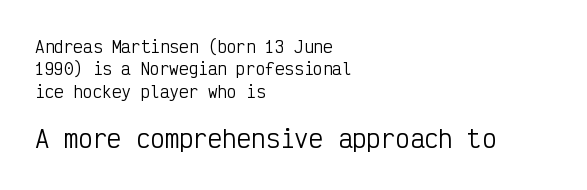
Is the block centered? No — it sits flush against the left margin. Every character sits straight up, as roman type does. Notice how descenders clear the ascenders below comfortably — that's standard leading. This rendering features lettering with no underline. Scale increases going downward across the two blocks. The cut favours lightness, reaching ordinary text weight at its darkest.
